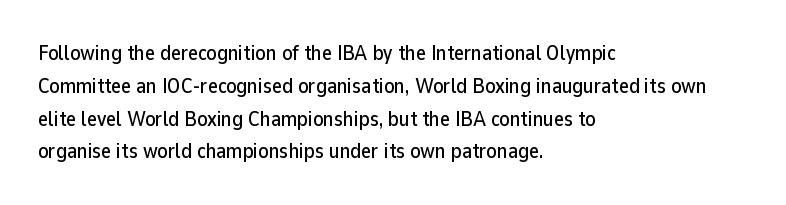
The image shows 21 px text type, upright; set left-aligned, normal line spacing (1.56x), normal letter spacing, not underlined.
